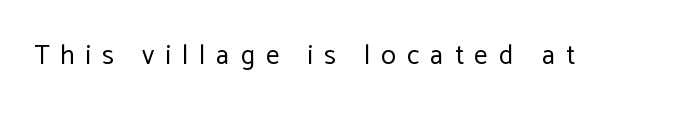
The axis of the letterforms is exactly vertical. Ink coverage per letter is moderate at most. Unmarked baselines from the first word to the last. Loose tracking; the words dissolve into strings of separated letters.
